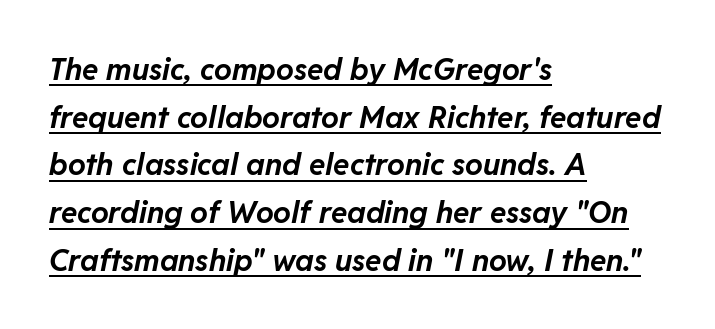
The image shows 30 px bold type, italic (leaning right); set left-aligned, normal line spacing (1.59x), normal letter spacing, underlined; low stroke contrast and a medium x-height.
